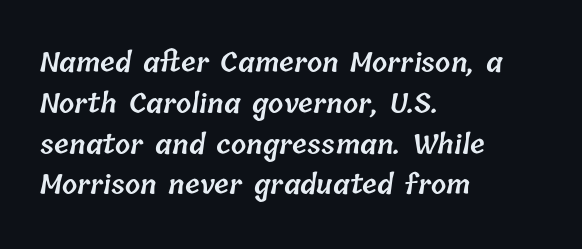
Q: Is the text bold? A: Semi-bold.
Q: Is the text underlined? A: No.
Q: How is the paragraph aligned? A: Left-aligned.
Q: Is the spacing between letters normal or unusually wide? A: Normal.
Q: Is the spacing between lines tight, normal or loose? A: Normal.
